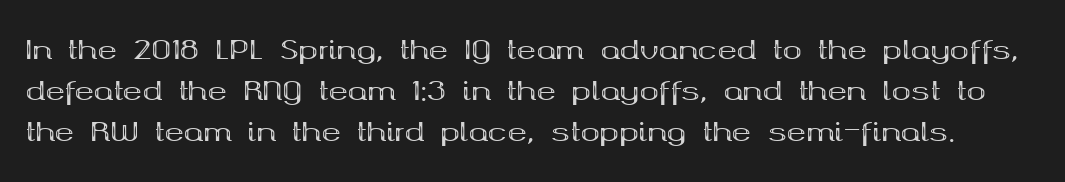
The image shows 26 px bold type, upright; set normal line spacing (1.58x), normal letter spacing, not underlined.
